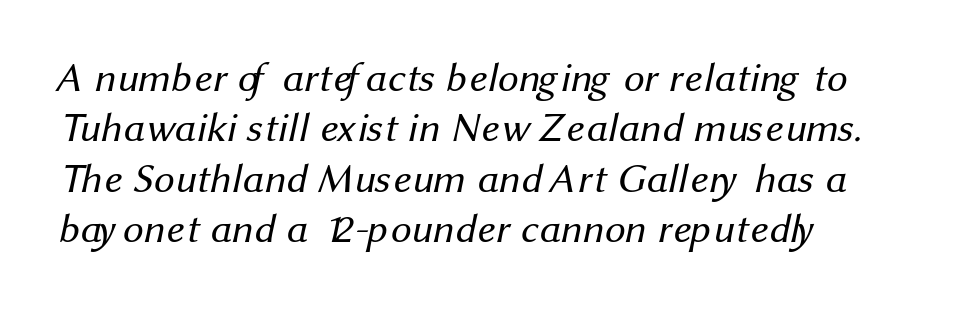
Q: Is the text bold? A: No.
Q: Is the typeface a serif or a sans-serif typeface? A: Sans-serif.
Q: Is the text underlined? A: No.
Q: How is the paragraph aligned? A: Left-aligned.
Q: Is the spacing between letters normal or unusually wide? A: Normal.
Q: Width (condensed, normal, or wide)? A: Normal.
Q: Stroke contrast? A: Medium.
Q: x-height? A: Medium.
Q: Monospaced? A: No.
